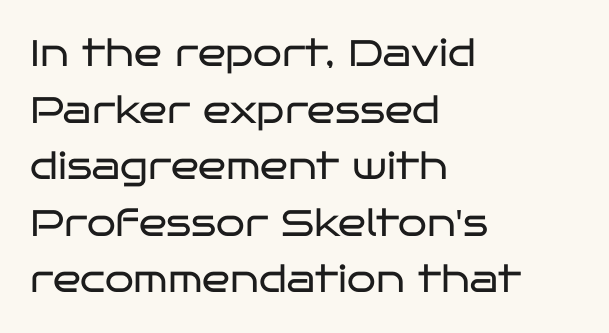
Horizontally, the lines are justified to the leading edge only. Notice how the stems are strictly vertical — no italics here. The strokes are not fattened; the text isn't bold. Regarding serifs, this sample does without them. Bare-footed words on every line. Notice how descenders clear the ascenders below comfortably — that's standard leading.
